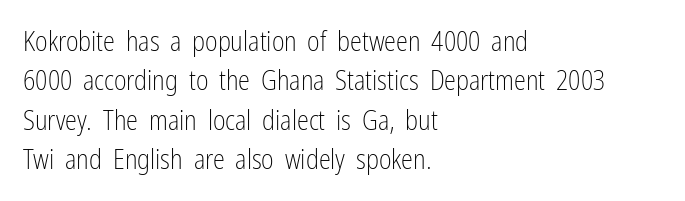
Q: Is the text bold? A: No.
Q: Is the text italic (slanted)? A: No, it is upright.
Q: Is the text underlined? A: No.
Q: How is the paragraph aligned? A: Left-aligned.
Q: Is the spacing between letters normal or unusually wide? A: Normal.
Q: Is the spacing between lines tight, normal or loose? A: Normal.
